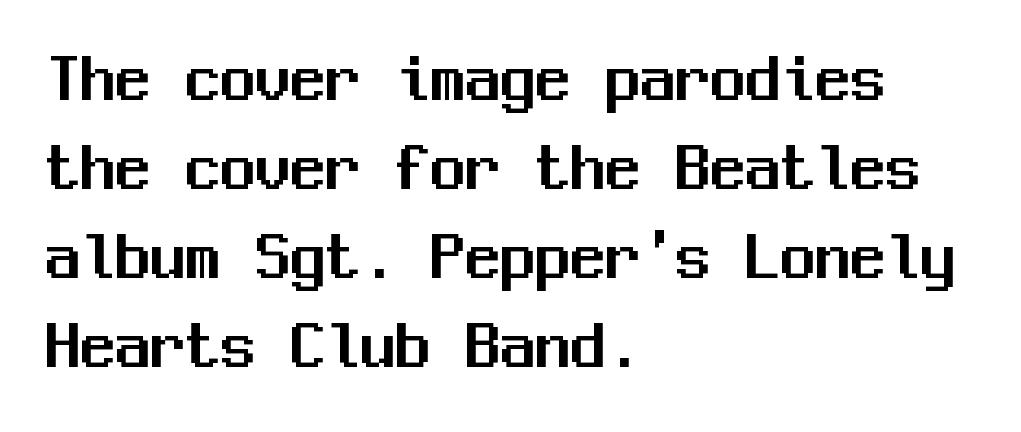
Q: Is the text italic (slanted)? A: No, it is upright.
Q: Is the typeface a serif or a sans-serif typeface? A: Sans-serif.
Q: Is the text underlined? A: No.
Q: How is the paragraph aligned? A: Left-aligned.
Q: Is the spacing between letters normal or unusually wide? A: Normal.
Q: Is the spacing between lines tight, normal or loose? A: Normal.
Q: Width (condensed, normal, or wide)? A: Normal.
Q: Stroke contrast? A: Medium.
Q: x-height? A: Medium.
Q: Monospaced? A: Yes.
